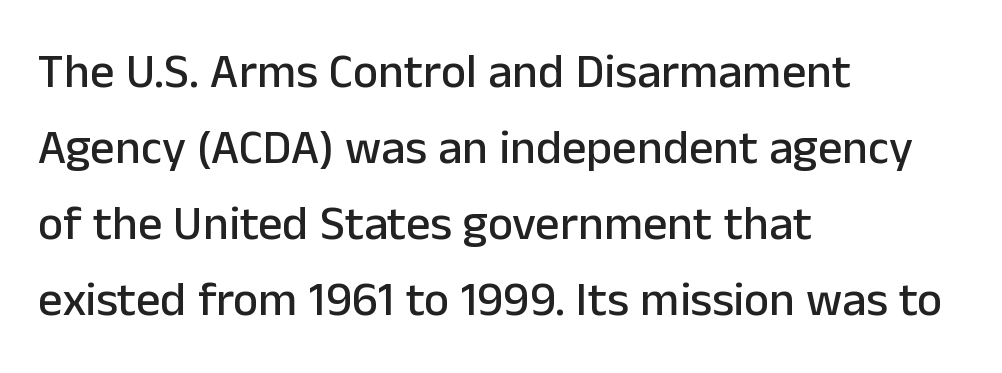
The image shows 48 px sans-serif type, upright; set left-aligned, normal line spacing (1.58x), normal letter spacing, not underlined; low stroke contrast and a medium x-height.
